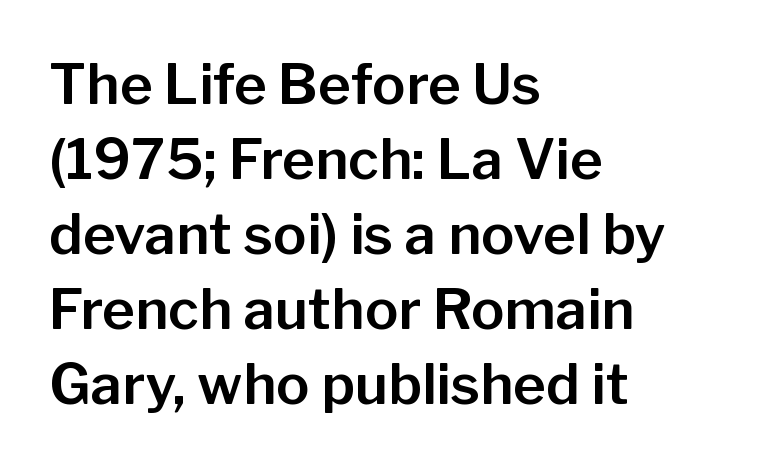
The image shows 56 px sans-serif type, upright; set left-aligned, normal line spacing (1.34x), normal letter spacing, not underlined; low stroke contrast and a medium x-height.
